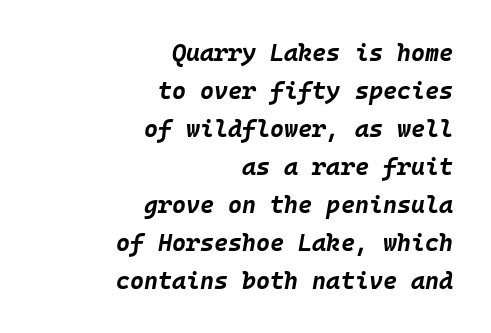
Q: Is the text bold? A: Yes.
Q: Is the text italic (slanted)? A: Yes, it leans right by about 10 degrees.
Q: Is the text underlined? A: No.
Q: How is the paragraph aligned? A: Right-aligned.
Q: Is the spacing between letters normal or unusually wide? A: Normal.
Q: Is the spacing between lines tight, normal or loose? A: Normal.
